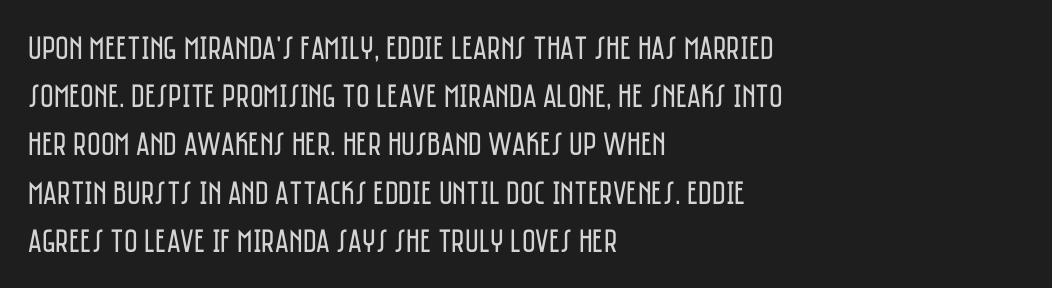
{"serif": "no", "italic": "no", "bold": "no", "weight": "regular", "width": "condensed", "stroke_contrast": "low", "x_height": "large", "monospaced": "no", "underline": "no", "align": "left", "line_spacing": "normal", "line_spacing_ratio": 1.46, "letter_spacing": "normal", "letter_spacing_em": 0.0, "glyph_px": 33}
